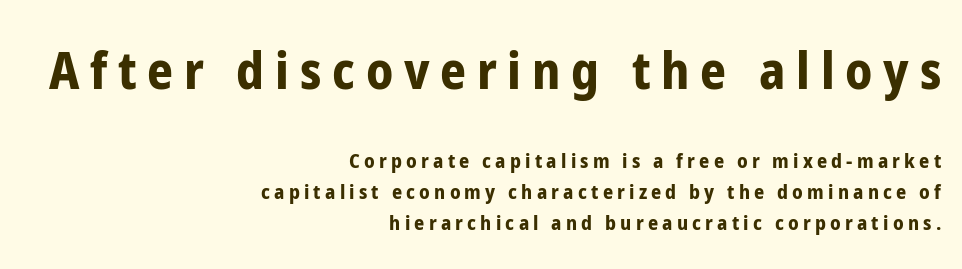
The string is rendered with underlining switched off. Summary of weight: heavy, a full bold. The letters stand straight up with perfectly vertical stems. The emphasis by scale lands on block number one, above. Leading: standard.
